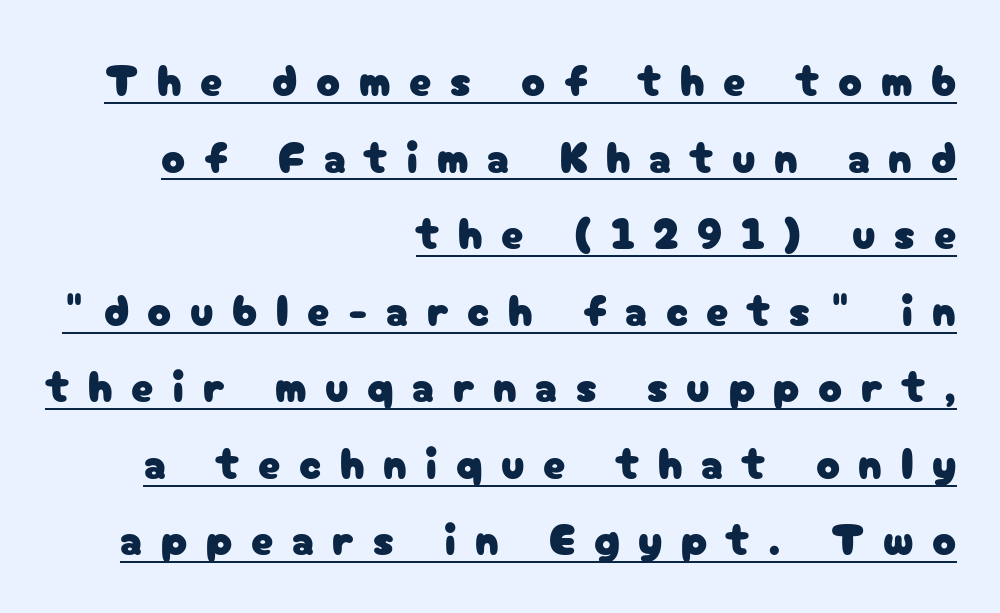
The image shows 44 px sans-serif type, upright; set right-aligned, line spacing 1.74x, unusually wide letter spacing (+0.42 em), underlined; low stroke contrast and a medium x-height.
